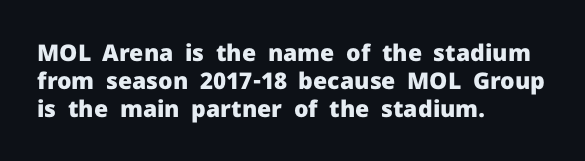
Short and long lines alike share a common starting point at left. Unlike italic type, these characters show no tilt at all. The passage shown is emphatically bold. The face used here is rendered with its standard letterfit. The space beneath each line is pristine and unruled.
